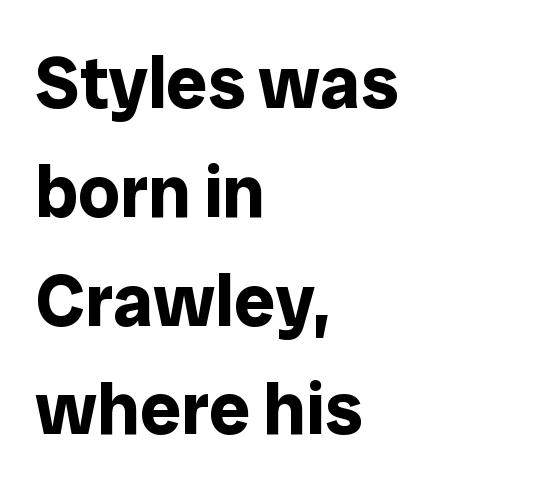
{"serif": "no", "italic": "no", "bold": "yes", "weight": "bold", "width": "normal", "stroke_contrast": "low", "x_height": "medium", "monospaced": "no", "underline": "no", "align": "left", "line_spacing": "normal", "line_spacing_ratio": 1.49, "letter_spacing": "normal", "letter_spacing_em": 0.0, "glyph_px": 73}
